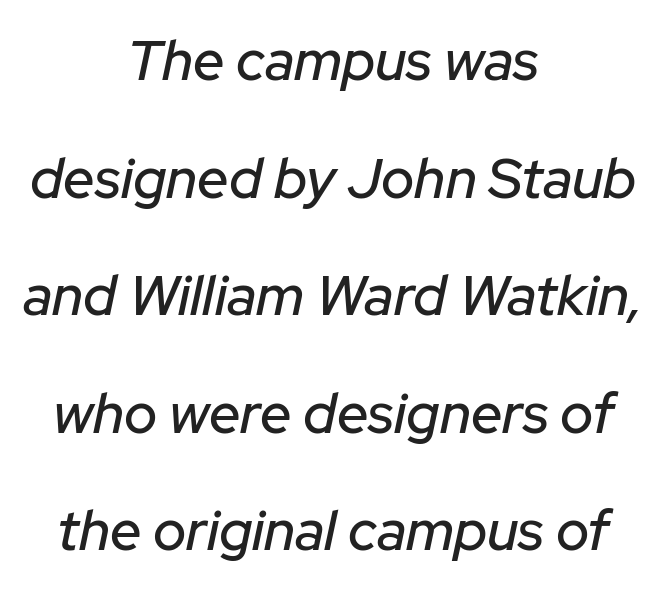
Varying glyph widths throughout — classic text-font behaviour. The whitespace from short lines is split evenly between both sides. Short note: letters normally spaced. Yep, that's italic — everything's leaning. Compared with typical paragraphs, the rows here are farther apart. Plain, unruled lines of type.
